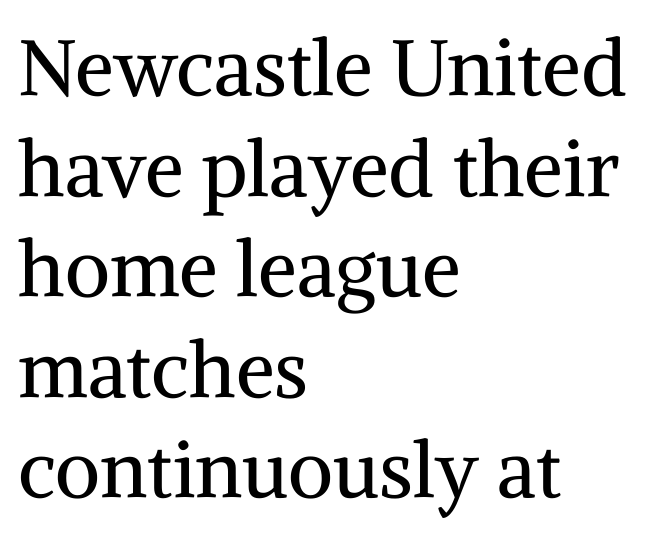
The image shows 78 px regular-weight serif type, upright; set left-aligned, normal line spacing (1.29x), normal letter spacing, not underlined; medium stroke contrast and a medium x-height.
